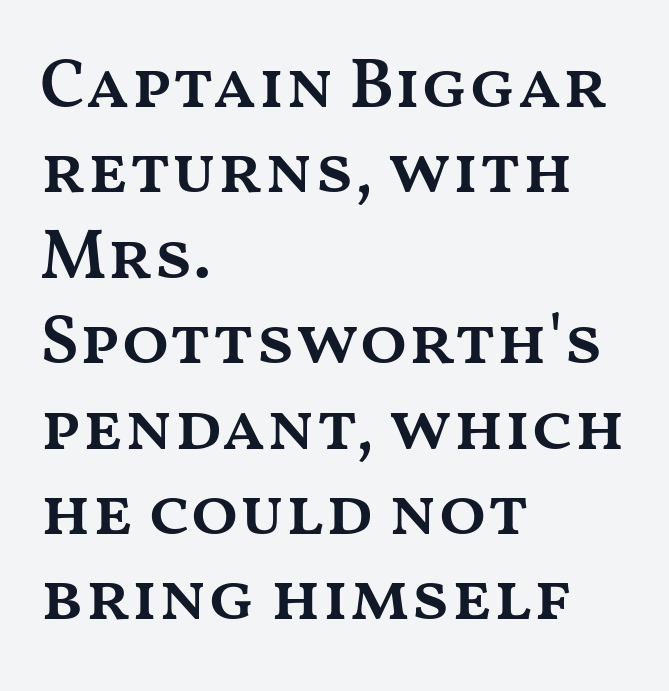
Q: Is the text bold? A: Semi-bold.
Q: Is the text italic (slanted)? A: No, it is upright.
Q: Is the text underlined? A: No.
Q: How is the paragraph aligned? A: Left-aligned.
Q: Is the spacing between letters normal or unusually wide? A: Normal.
Q: Width (condensed, normal, or wide)? A: Wide.
Q: Stroke contrast? A: Medium.
Q: x-height? A: Medium.
Q: Monospaced? A: No.
